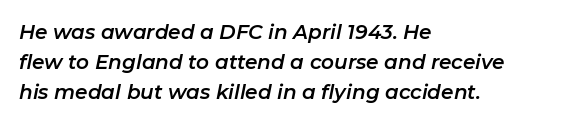
{"italic": "yes", "lean": "right", "slant_degrees": 11, "underline": "no", "align": "left", "line_spacing": "normal", "line_spacing_ratio": 1.5, "letter_spacing": "normal", "letter_spacing_em": 0.0, "glyph_px": 20}
